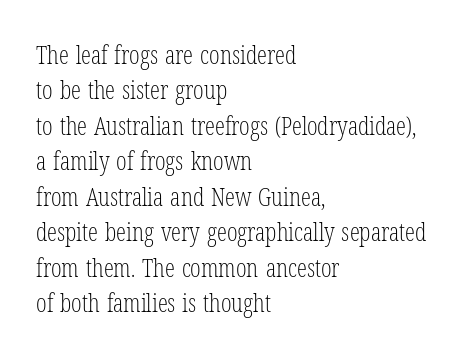
Plain, unruled lines of type. Is the type heavy? It reads as light-to-regular instead. Interline gaps are of average width in this sample. In terms of posture, this sample is upright. These lines are set flush left with a ragged right edge. Nothing unusual about the tracking: characters are spaced as the font intends.
